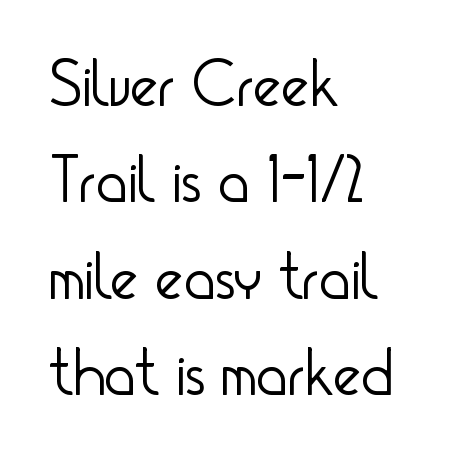
The image shows 66 px light, condensed sans-serif type, upright; set left-aligned, normal line spacing (1.46x), normal letter spacing, not underlined; low stroke contrast and a small x-height.
